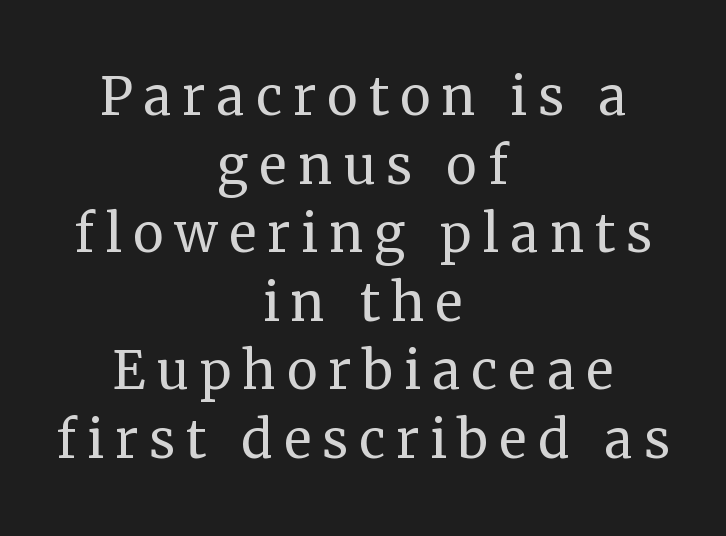
The image shows 70 px regular-weight serif type, upright; set centered, tight line spacing (0.98x), not underlined; medium stroke contrast and a medium x-height.
